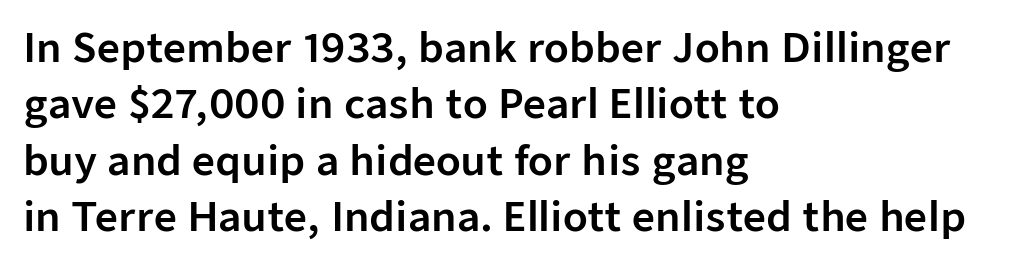
Q: Is the text italic (slanted)? A: No, it is upright.
Q: Is the typeface a serif or a sans-serif typeface? A: Sans-serif.
Q: Is the text underlined? A: No.
Q: How is the paragraph aligned? A: Left-aligned.
Q: Is the spacing between letters normal or unusually wide? A: Normal.
Q: Is the spacing between lines tight, normal or loose? A: Normal.
Q: Width (condensed, normal, or wide)? A: Normal.
Q: Stroke contrast? A: Low.
Q: x-height? A: Medium.
Q: Monospaced? A: No.
